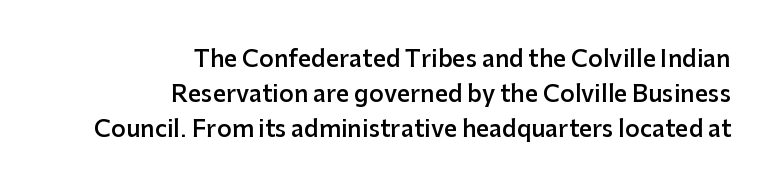
A flush-right, rag-left setting is used for this passage. Underline: absent. Moderately thickened strokes mark this as semibold type. The face used here is rendered with its standard letterfit. Rows of type keep a routine distance in the vertical direction.
